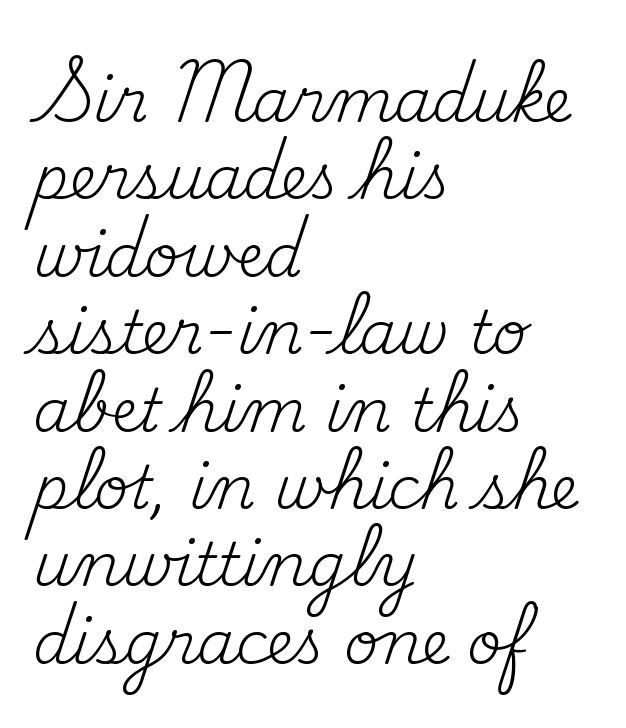
Q: Is the text bold? A: No.
Q: Is the text italic (slanted)? A: Yes.
Q: Is the typeface a serif or a sans-serif typeface? A: Serif.
Q: Is the text underlined? A: No.
Q: How is the paragraph aligned? A: Left-aligned.
Q: Is the spacing between letters normal or unusually wide? A: Normal.
Q: Is the spacing between lines tight, normal or loose? A: Normal.
Q: Width (condensed, normal, or wide)? A: Normal.
Q: Stroke contrast? A: Medium.
Q: x-height? A: Small.
Q: Monospaced? A: No.
